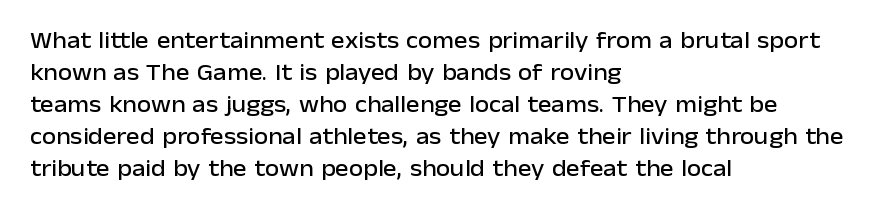
These lines are set flush left with a ragged right edge. Nope, not italic — everything's standing straight. Observe the ordinary spacing: letters are neighbours, not strangers. Vertically, the passage feels balanced, rows spaced as you'd expect. Has an underline been added? It has not.
